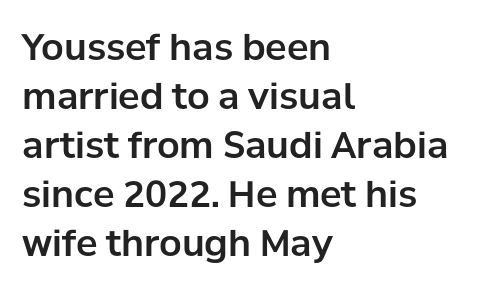
{"serif": "no", "italic": "no", "width": "normal", "stroke_contrast": "low", "x_height": "medium", "monospaced": "no", "underline": "no", "align": "left", "line_spacing": "normal", "line_spacing_ratio": 1.36, "letter_spacing": "normal", "letter_spacing_em": 0.0, "glyph_px": 36}
